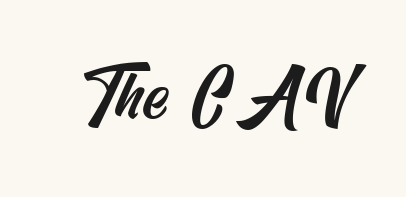
Q: Is the typeface a serif or a sans-serif typeface? A: Sans-serif.
Q: Is the text underlined? A: No.
Q: Is the spacing between letters normal or unusually wide? A: Normal.
Q: Width (condensed, normal, or wide)? A: Condensed.
Q: Stroke contrast? A: Medium.
Q: x-height? A: Small.
